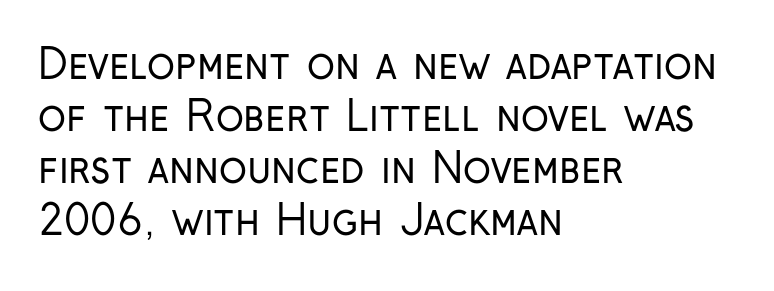
Q: Is the text bold? A: No.
Q: Is the text italic (slanted)? A: No, it is upright.
Q: Is the typeface a serif or a sans-serif typeface? A: Sans-serif.
Q: Is the text underlined? A: No.
Q: How is the paragraph aligned? A: Left-aligned.
Q: Is the spacing between letters normal or unusually wide? A: Normal.
Q: Is the spacing between lines tight, normal or loose? A: Normal.
Q: Width (condensed, normal, or wide)? A: Condensed.
Q: Stroke contrast? A: Low.
Q: x-height? A: Medium.
Q: Monospaced? A: No.
